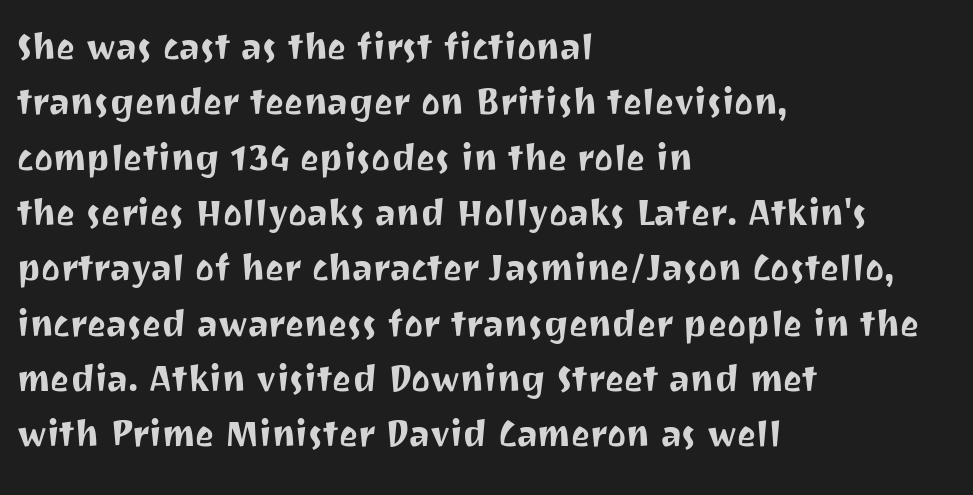
{"serif": "no", "italic": "no", "width": "normal", "stroke_contrast": "medium", "x_height": "medium", "monospaced": "no", "underline": "no", "align": "left", "line_spacing_ratio": 1.23, "letter_spacing": "normal", "letter_spacing_em": 0.0, "glyph_px": 45}
